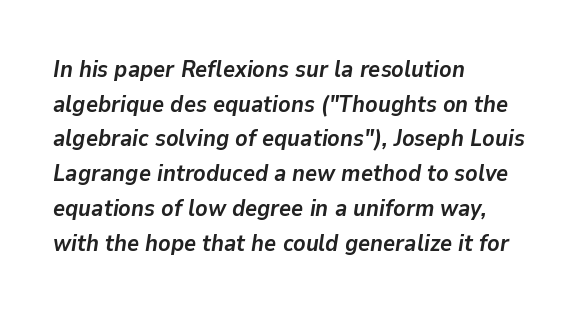
{"italic": "yes", "lean": "right", "slant_degrees": 9, "bold": "yes", "underline": "no", "align": "left", "line_spacing": "normal", "line_spacing_ratio": 1.51, "letter_spacing": "normal", "letter_spacing_em": 0.0, "glyph_px": 23}
